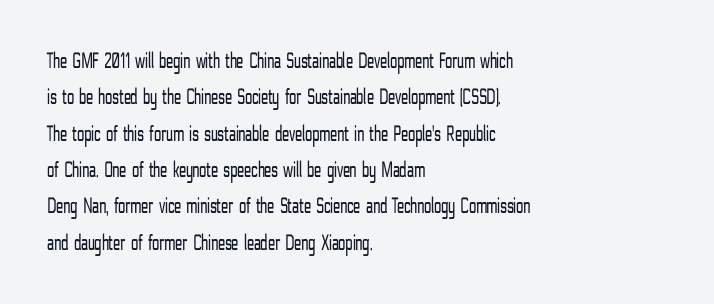
Compared with typical paragraphs, the rows here are spaced about the same. The letterforms sit at book weight or below. Ascenders rise straight up at ninety degrees. The lines are quadded left. Check the space under the baseline: it is left empty. Tracking value appears to be zero — textbook default spacing.
